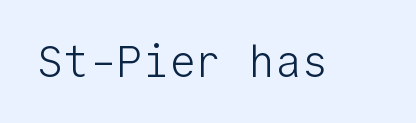
The font sits on the lighter half of the weight spectrum, regular included. Unlike a traditional serif, this face leaves its strokes unadorned. This is the regular roman posture of the typeface. This sample has the even, mechanical cadence of fixed-width lettering.
